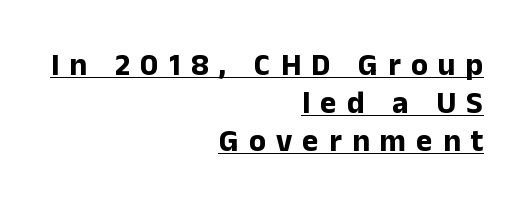
Q: Is the text bold? A: Yes.
Q: Is the text italic (slanted)? A: No, it is upright.
Q: Is the typeface a serif or a sans-serif typeface? A: Sans-serif.
Q: Is the text underlined? A: Yes.
Q: How is the paragraph aligned? A: Right-aligned.
Q: Is the spacing between letters normal or unusually wide? A: Unusually wide.
Q: Width (condensed, normal, or wide)? A: Normal.
Q: Stroke contrast? A: Low.
Q: x-height? A: Medium.
Q: Monospaced? A: No.
